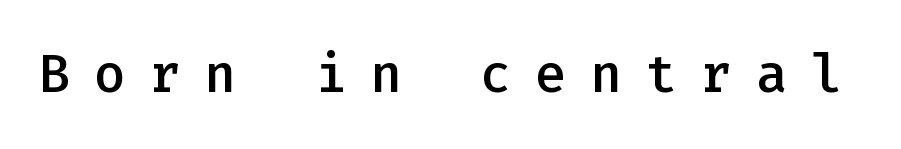
{"serif": "no", "italic": "no", "bold": "semi", "weight": "semibold", "width": "normal", "stroke_contrast": "low", "x_height": "medium", "monospaced": "yes", "underline": "no", "letter_spacing": "wide", "letter_spacing_em": 0.44, "glyph_px": 53}
